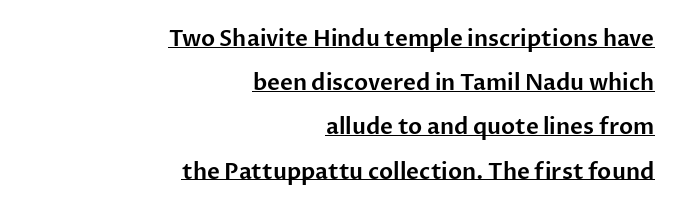
Q: Is the text italic (slanted)? A: No, it is upright.
Q: Is the text underlined? A: Yes.
Q: How is the paragraph aligned? A: Right-aligned.
Q: Is the spacing between letters normal or unusually wide? A: Normal.
Q: Is the spacing between lines tight, normal or loose? A: Loose.
